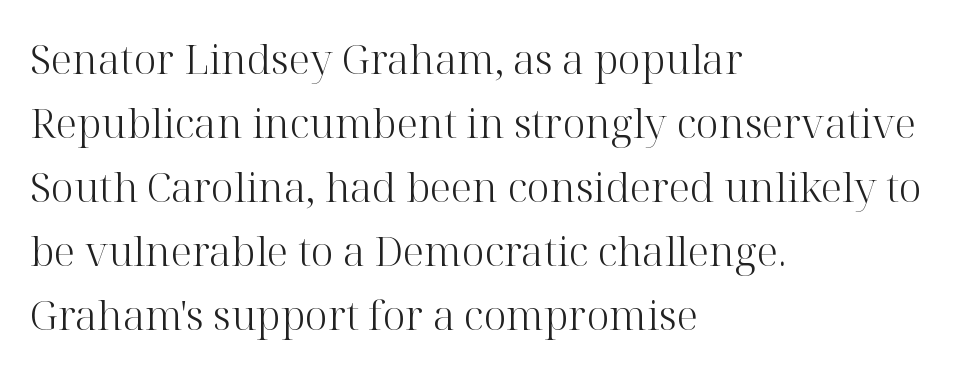
Q: Is the text bold? A: No.
Q: Is the text italic (slanted)? A: No, it is upright.
Q: Is the typeface a serif or a sans-serif typeface? A: Serif.
Q: Is the text underlined? A: No.
Q: How is the paragraph aligned? A: Left-aligned.
Q: Is the spacing between letters normal or unusually wide? A: Normal.
Q: Is the spacing between lines tight, normal or loose? A: Normal.
Q: Width (condensed, normal, or wide)? A: Normal.
Q: Stroke contrast? A: High.
Q: x-height? A: Medium.
Q: Monospaced? A: No.
